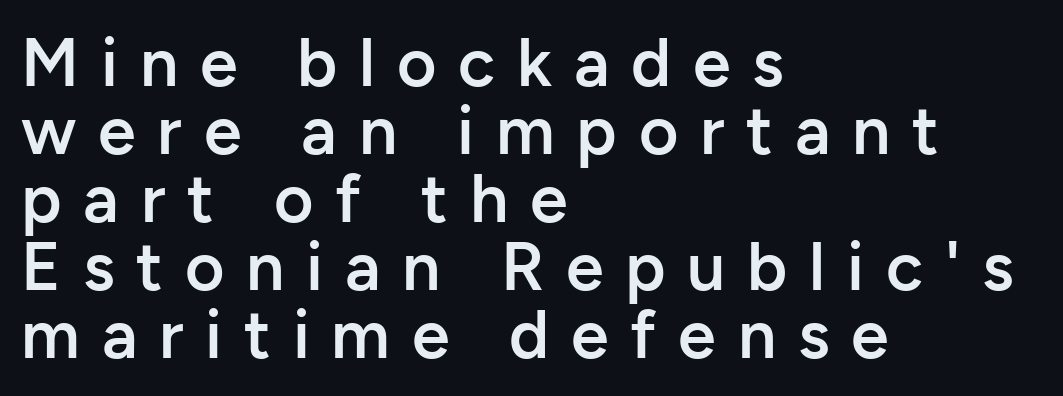
The image shows 68 px semibold sans-serif type, upright; set left-aligned, tight line spacing (1.0x), unusually wide letter spacing (+0.32 em), not underlined; low stroke contrast and a medium x-height.
